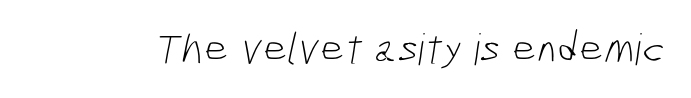
Q: Is the text bold? A: No.
Q: Is the typeface a serif or a sans-serif typeface? A: Sans-serif.
Q: Is the text underlined? A: No.
Q: Is the spacing between letters normal or unusually wide? A: Normal.
Q: Width (condensed, normal, or wide)? A: Condensed.
Q: Stroke contrast? A: Low.
Q: x-height? A: Medium.
Q: Monospaced? A: No.
